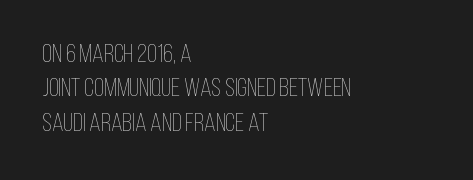
The image shows 26 px text type, upright; set left-aligned, normal line spacing (1.32x), normal letter spacing, not underlined.
